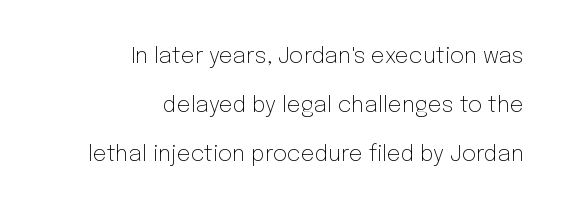
Q: Is the text bold? A: No.
Q: Is the text italic (slanted)? A: No, it is upright.
Q: Is the text underlined? A: No.
Q: How is the paragraph aligned? A: Right-aligned.
Q: Is the spacing between letters normal or unusually wide? A: Normal.
Q: Is the spacing between lines tight, normal or loose? A: Loose.
